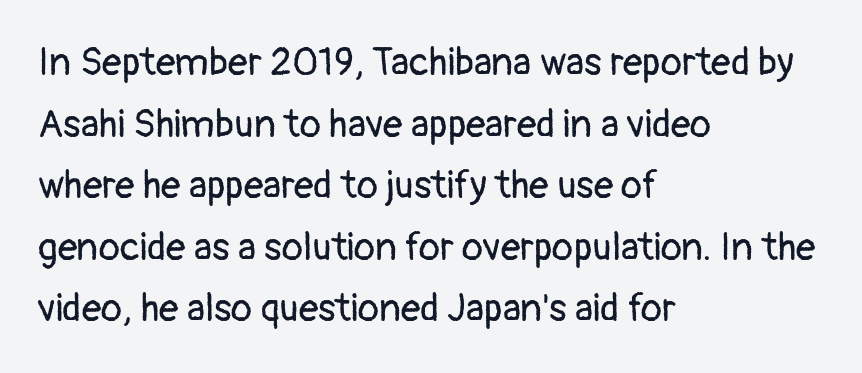
Q: Is the text bold? A: No.
Q: Is the text italic (slanted)? A: No, it is upright.
Q: Is the typeface a serif or a sans-serif typeface? A: Sans-serif.
Q: Is the text underlined? A: No.
Q: How is the paragraph aligned? A: Left-aligned.
Q: Is the spacing between letters normal or unusually wide? A: Normal.
Q: Is the spacing between lines tight, normal or loose? A: Normal.
Q: Width (condensed, normal, or wide)? A: Normal.
Q: Stroke contrast? A: Low.
Q: x-height? A: Medium.
Q: Monospaced? A: No.
